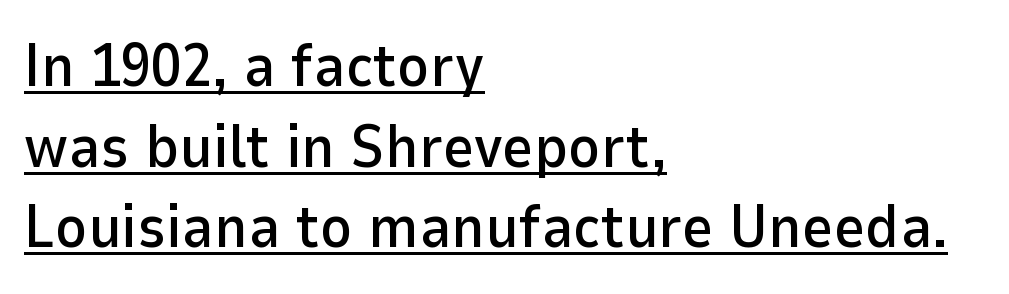
Check the space under the baseline: a stroke is drawn there. The text block is weighted toward the left margin, trailing off unevenly rightward. A typesetter would call this proportional, since set widths differ per character. Words appear dense and cohesive because spacing is normal. Italic: no, the glyphs are upright roman. Note: no serifs on the glyphs.
